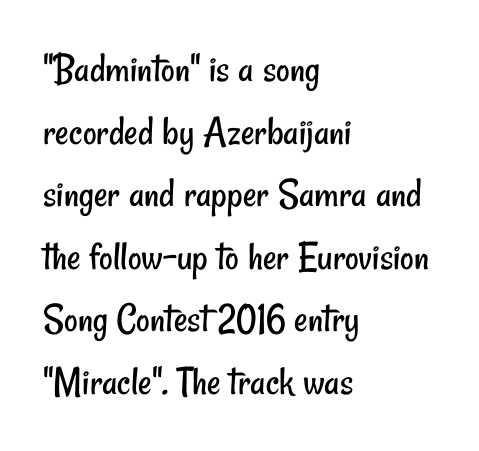
{"serif": "no", "bold": "no", "weight": "regular", "width": "condensed", "stroke_contrast": "low", "x_height": "small", "monospaced": "no", "underline": "no", "align": "left", "line_spacing": "normal", "line_spacing_ratio": 1.49, "letter_spacing": "normal", "letter_spacing_em": 0.0, "glyph_px": 42}
